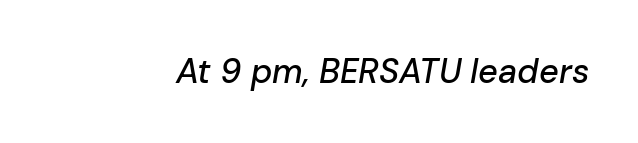
Q: Is the text italic (slanted)? A: Yes, it leans right by about 10 degrees.
Q: Is the text underlined? A: No.
Q: Is the spacing between letters normal or unusually wide? A: Normal.
Q: Width (condensed, normal, or wide)? A: Normal.
Q: Stroke contrast? A: Low.
Q: x-height? A: Medium.
Q: Monospaced? A: No.
